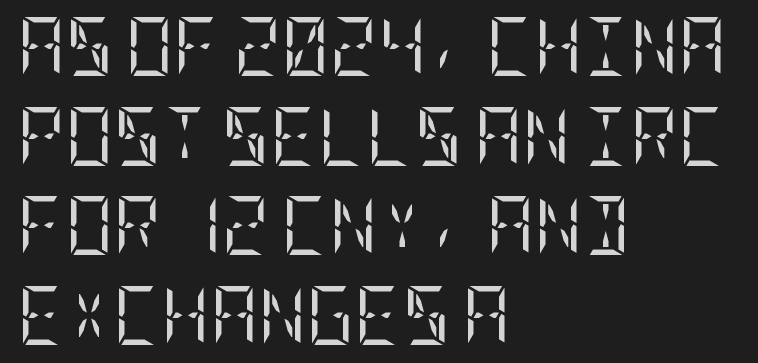
The image shows 59 px regular-weight, condensed serif type, upright; set left-aligned, normal line spacing (1.52x), normal letter spacing, not underlined; low stroke contrast and a large x-height.
